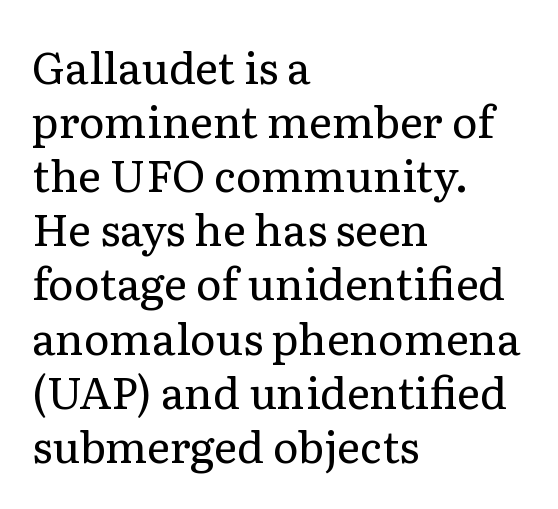
You could not count columns in this text — the font is proportionally spaced. The letters stand straight up with perfectly vertical stems. The letterforms sit shoulder to shoulder at normal distance. Words float on clear page, feet unadorned. Weight: regular or lighter.
